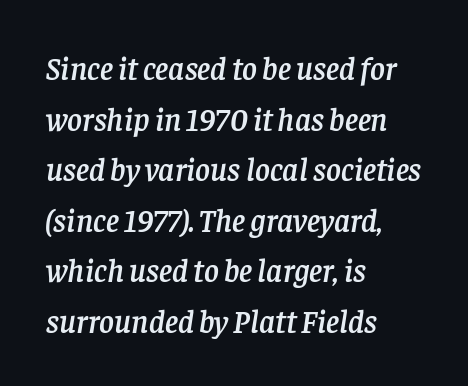
The image shows 32 px serif type, italic (leaning right); set left-aligned, normal line spacing (1.58x), normal letter spacing, not underlined; low stroke contrast and a large x-height.
